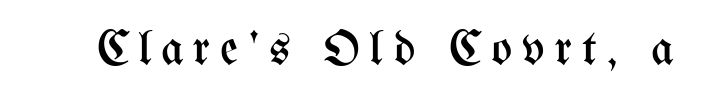
The image shows 49 px regular-weight, condensed type, upright; set unusually wide letter spacing (+0.2 em), not underlined; medium stroke contrast and a medium x-height.
